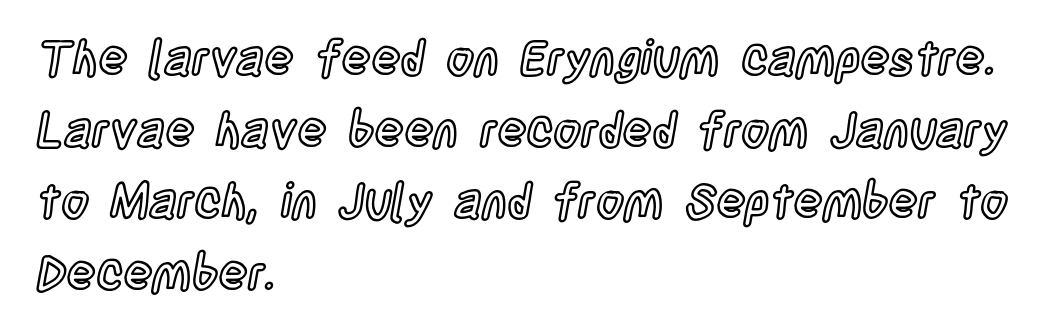
The image shows 48 px condensed type; set left-aligned, normal line spacing (1.49x), normal letter spacing, not underlined; a large x-height.
